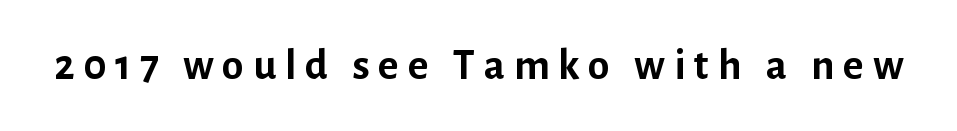
Beneath every word, the page is bare. What weight is shown? A full bold with thick strokes. A typesetter would call this proportional, since set widths differ per character. How are the letters spaced? Widely, with obvious added tracking.
